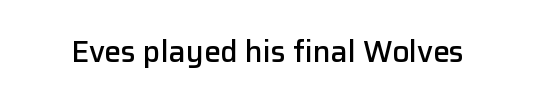
Q: Is the text bold? A: Semi-bold.
Q: Is the text italic (slanted)? A: No, it is upright.
Q: Is the typeface a serif or a sans-serif typeface? A: Sans-serif.
Q: Is the text underlined? A: No.
Q: Is the spacing between letters normal or unusually wide? A: Normal.
Q: Width (condensed, normal, or wide)? A: Normal.
Q: Stroke contrast? A: Low.
Q: x-height? A: Medium.
Q: Monospaced? A: No.
